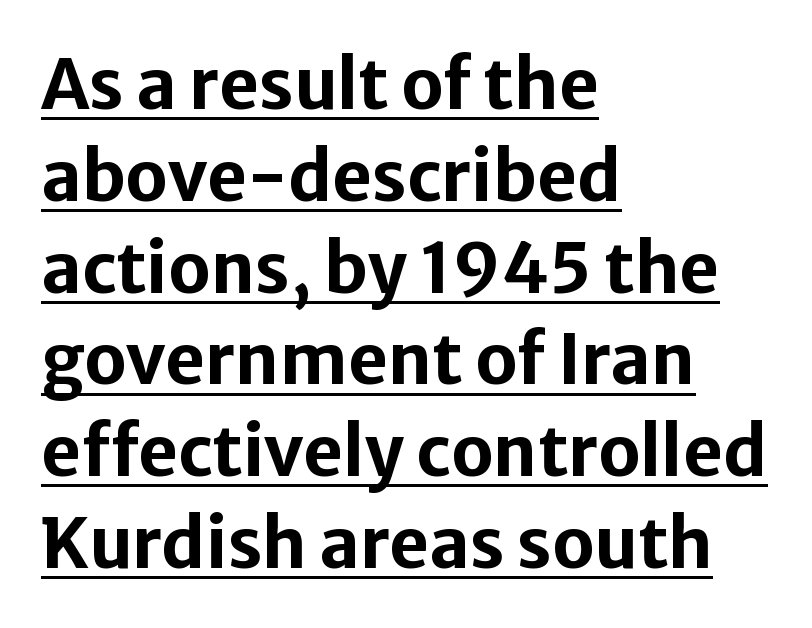
Tall strokes in this sample are plumb rather than angled. Baseline-to-baseline distance is the conventional proportion of letter height. Like a heading marked for emphasis, these lines bear an underscore. Proportional: the letters do not fall into vertical columns. What stands out about the letter spacing? Nothing — it is the standard amount. The rendering shows plain stroke endings on the letterforms — a sans-serif design.
